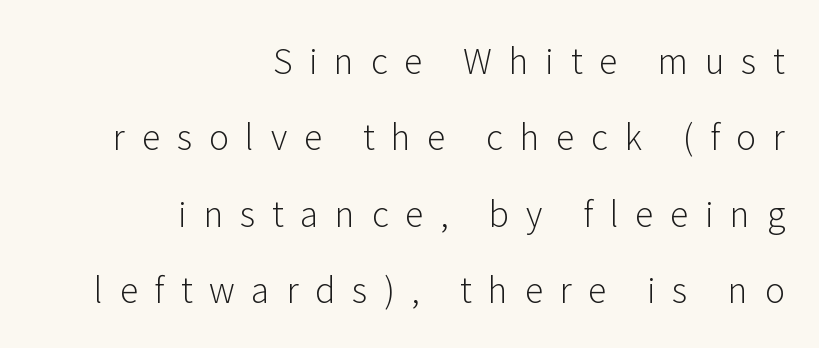
The letters stand straight up with perfectly vertical stems. Is this a fixed-width face? No — the glyphs have proportional, varying widths. This sample uses expanded letter spacing, leaving extra air between glyphs. Vertically, the passage feels expansive, rows floating well apart.
